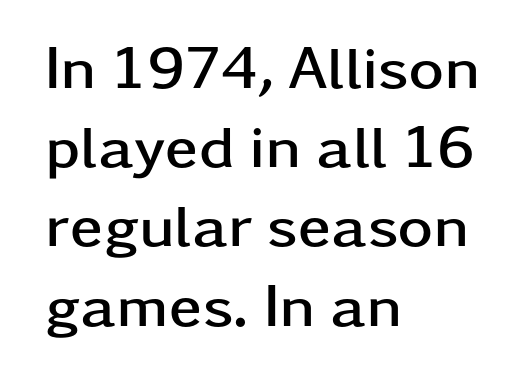
{"serif": "no", "italic": "no", "bold": "yes", "weight": "semibold", "width": "wide", "stroke_contrast": "low", "x_height": "medium", "monospaced": "no", "underline": "no", "align": "left", "line_spacing": "normal", "line_spacing_ratio": 1.32, "letter_spacing": "normal", "letter_spacing_em": 0.0, "glyph_px": 60}
